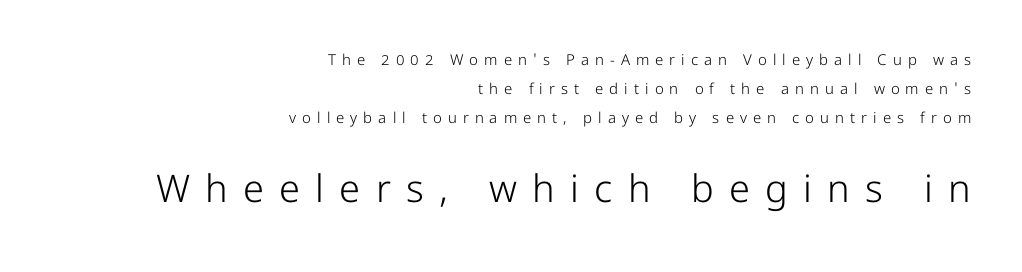
Honestly, the rows look like they've been pulled way apart. Looks like regular typesetting: each glyph gets only the width it needs. In terms of letterspacing, this is a distinctly airy, spread setting. Each letter's strokes conclude bluntly, with no projecting serifs. Character size in the trailing block exceeds that of the leading block.
